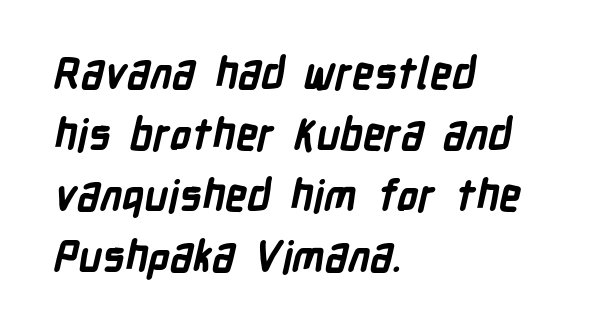
Character widths vary here, with narrow letters taking less room than wide ones. These lines sit exactly where default settings would place them. The designer went with a sans here, leaving each stem footless. The passage shown is not underscored anywhere. Typographic density is high because the face is bold. The face used here is rendered with its standard letterfit.
